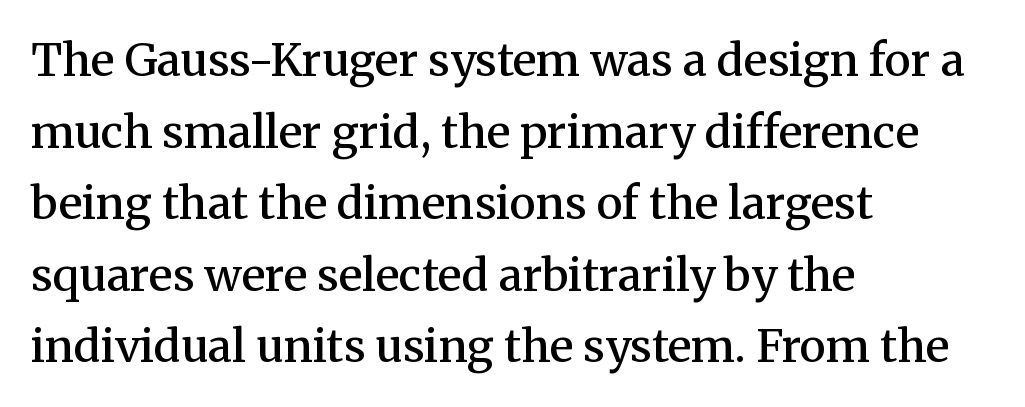
The image shows 45 px semibold serif type, upright; set left-aligned, normal line spacing (1.59x), normal letter spacing, not underlined; medium stroke contrast and a medium x-height.
